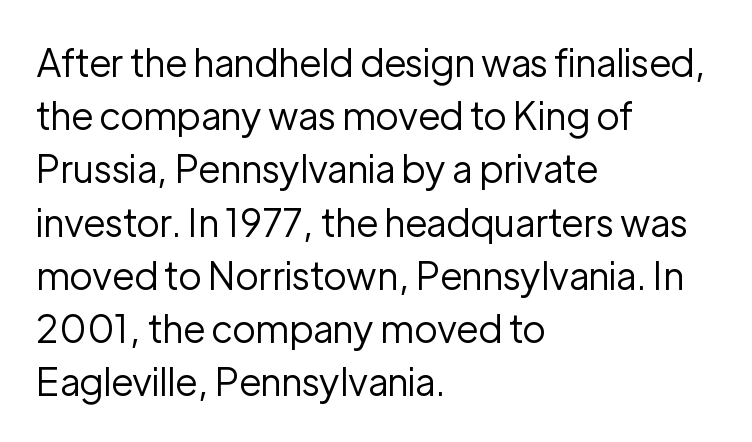
Q: Is the text bold? A: No.
Q: Is the text italic (slanted)? A: No, it is upright.
Q: Is the typeface a serif or a sans-serif typeface? A: Sans-serif.
Q: Is the text underlined? A: No.
Q: How is the paragraph aligned? A: Left-aligned.
Q: Is the spacing between letters normal or unusually wide? A: Normal.
Q: Is the spacing between lines tight, normal or loose? A: Normal.
Q: Width (condensed, normal, or wide)? A: Normal.
Q: Stroke contrast? A: Low.
Q: x-height? A: Medium.
Q: Monospaced? A: No.
